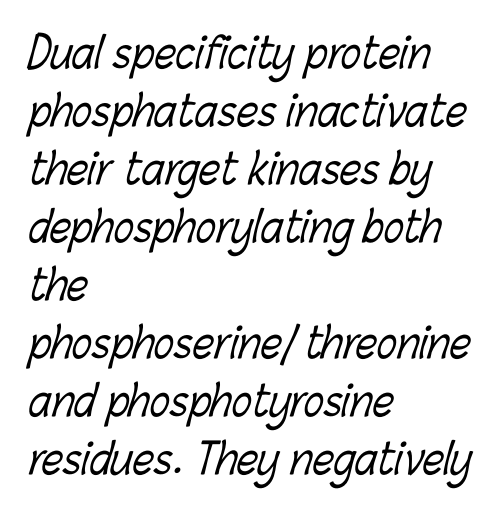
The type is set solid horizontally, with unmodified tracking. A bare baseline throughout the passage. Letters have the restrained weight of plain body copy at most. Varying glyph widths throughout — classic text-font behaviour. Line spacing here is normal.
